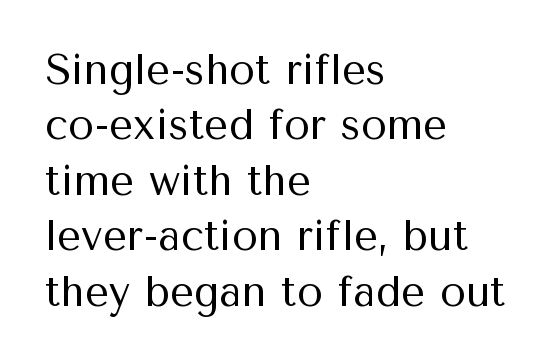
The image shows 42 px regular-weight sans-serif type, upright; set left-aligned, normal line spacing (1.32x), normal letter spacing, not underlined; medium stroke contrast and a medium x-height.
